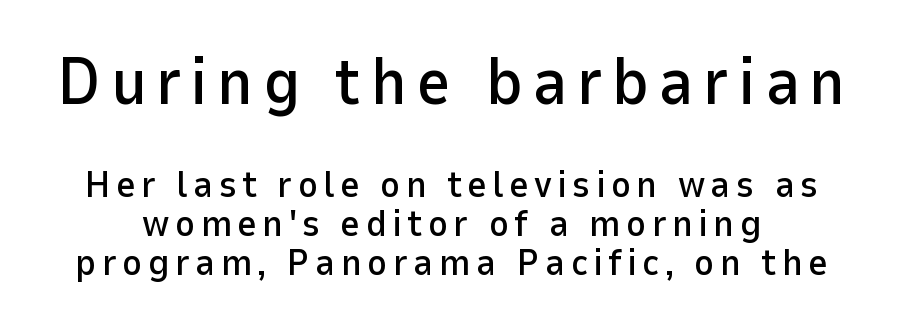
Rule under the text: the space is simply empty. The rendering shrinks the type as you move from the upper chunk to the lower. The lines are packed closely together with very little leading. Posture: upright roman.
